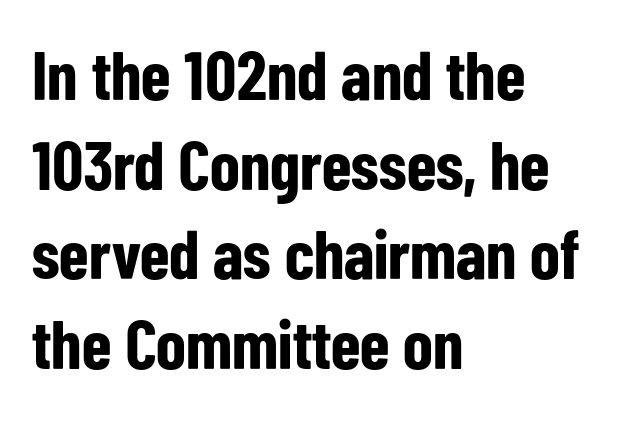
Q: Is the text bold? A: Yes.
Q: Is the text italic (slanted)? A: No, it is upright.
Q: Is the typeface a serif or a sans-serif typeface? A: Sans-serif.
Q: Is the text underlined? A: No.
Q: How is the paragraph aligned? A: Left-aligned.
Q: Is the spacing between letters normal or unusually wide? A: Normal.
Q: Is the spacing between lines tight, normal or loose? A: Normal.
Q: Width (condensed, normal, or wide)? A: Condensed.
Q: Stroke contrast? A: Low.
Q: x-height? A: Medium.
Q: Monospaced? A: No.
